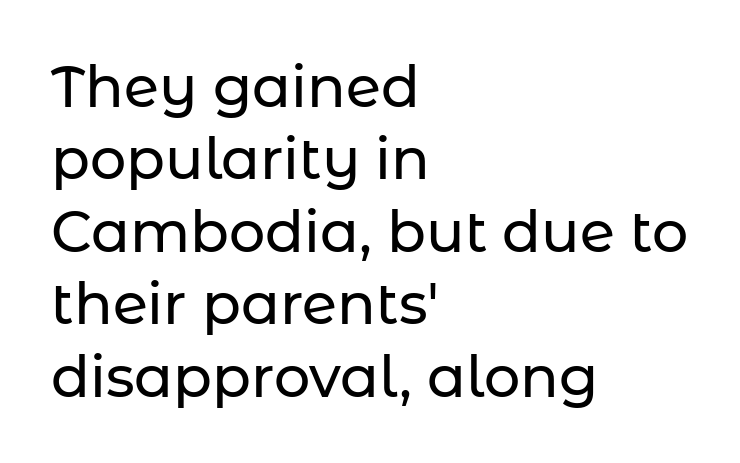
Do the characters align in a grid? No, the font is proportional. Observe the ordinary spacing: letters are neighbours, not strangers. The letters carry no serifs — their stems end cleanly without finishing strokes. Underlining? Definitely not there.
